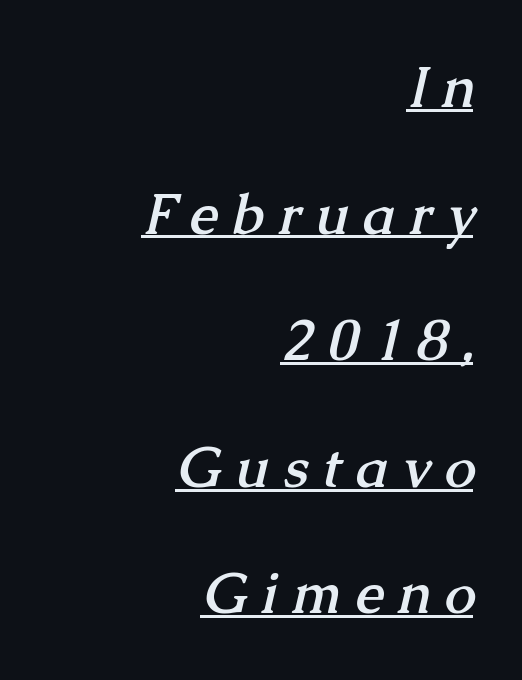
{"serif": "yes", "bold": "yes", "weight": "semibold", "width": "normal", "stroke_contrast": "medium", "x_height": "medium", "monospaced": "no", "underline": "yes", "align": "right", "line_spacing": "loose", "line_spacing_ratio": 2.26, "letter_spacing": "wide", "letter_spacing_em": 0.26, "glyph_px": 56}
